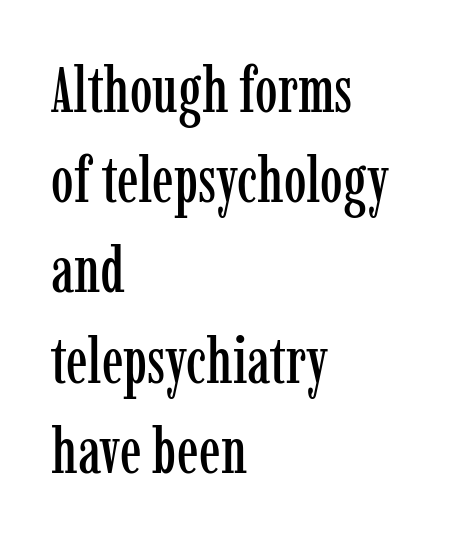
Q: Is the text italic (slanted)? A: No, it is upright.
Q: Is the typeface a serif or a sans-serif typeface? A: Serif.
Q: Is the text underlined? A: No.
Q: How is the paragraph aligned? A: Left-aligned.
Q: Is the spacing between letters normal or unusually wide? A: Normal.
Q: Is the spacing between lines tight, normal or loose? A: Normal.
Q: Width (condensed, normal, or wide)? A: Condensed.
Q: Stroke contrast? A: Low.
Q: x-height? A: Medium.
Q: Monospaced? A: No.
